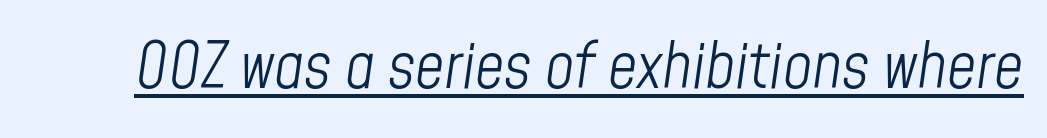
Q: Is the text bold? A: No.
Q: Is the text italic (slanted)? A: Yes, it leans right by about 8 degrees.
Q: Is the text underlined? A: Yes.
Q: Is the spacing between letters normal or unusually wide? A: Normal.
Q: Width (condensed, normal, or wide)? A: Condensed.
Q: Stroke contrast? A: Low.
Q: x-height? A: Medium.
Q: Monospaced? A: No.
